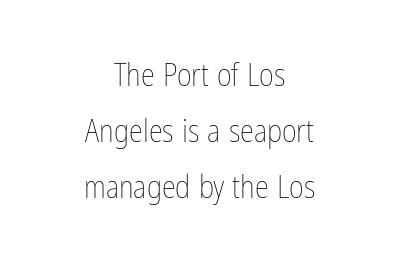
Q: Is the text bold? A: No.
Q: Is the text italic (slanted)? A: No, it is upright.
Q: Is the text underlined? A: No.
Q: How is the paragraph aligned? A: Centered.
Q: Is the spacing between letters normal or unusually wide? A: Normal.
Q: Width (condensed, normal, or wide)? A: Condensed.
Q: Stroke contrast? A: Low.
Q: x-height? A: Medium.
Q: Monospaced? A: No.
